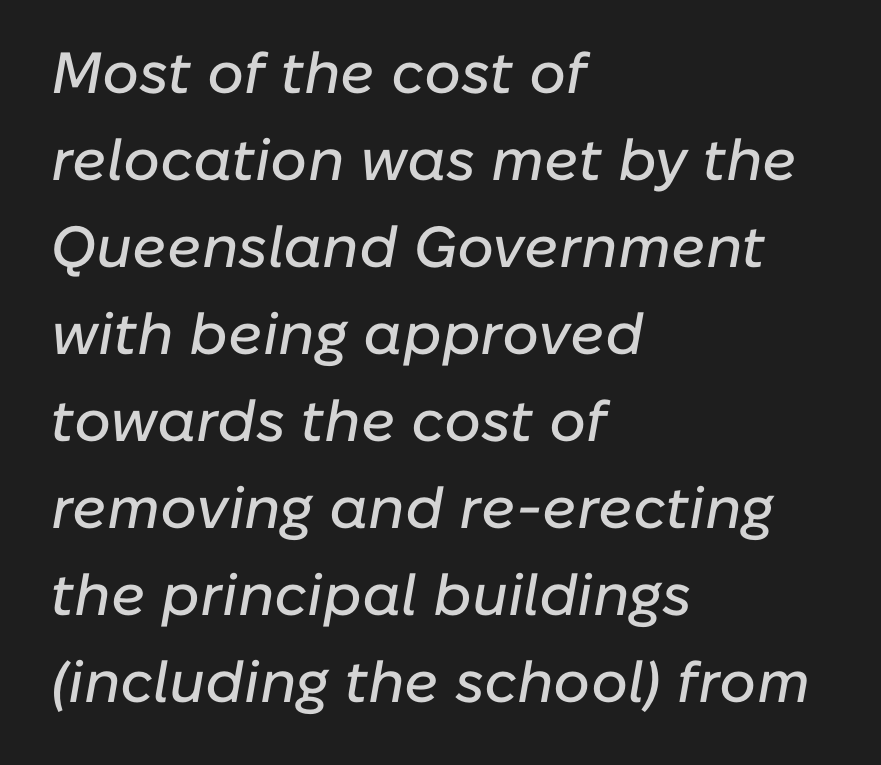
{"italic": "yes", "lean": "right", "slant_degrees": 10, "width": "normal", "stroke_contrast": "low", "x_height": "medium", "monospaced": "no", "underline": "no", "align": "left", "line_spacing": "normal", "line_spacing_ratio": 1.5, "letter_spacing": "normal", "letter_spacing_em": 0.0, "glyph_px": 58}
